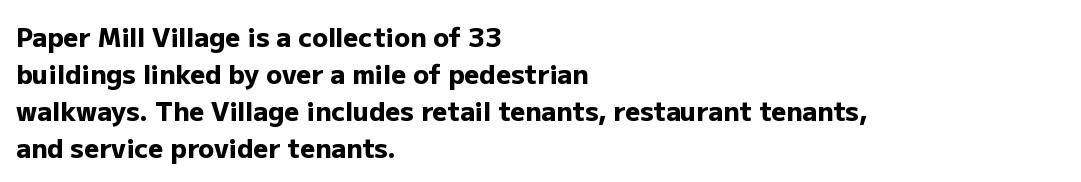
These words are printed bold, with thick strokes throughout. Between one letter and the next there's only the usual sliver of space. The letters stand straight up with perfectly vertical stems. The rendering anchors every line to the left-hand side. The leading is moderate, giving the passage an even texture.
